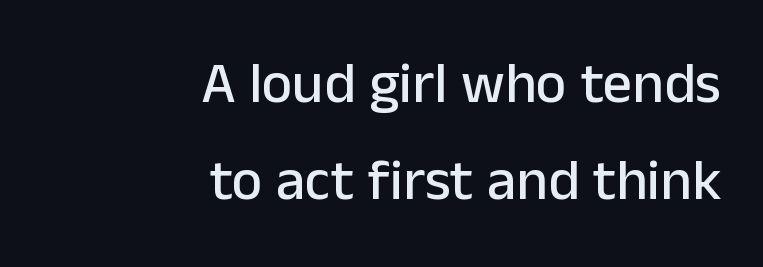
{"serif": "no", "italic": "no", "width": "normal", "stroke_contrast": "low", "x_height": "medium", "monospaced": "no", "underline": "no", "align": "right", "line_spacing": "normal", "line_spacing_ratio": 1.68, "letter_spacing": "normal", "letter_spacing_em": 0.0, "glyph_px": 58}
